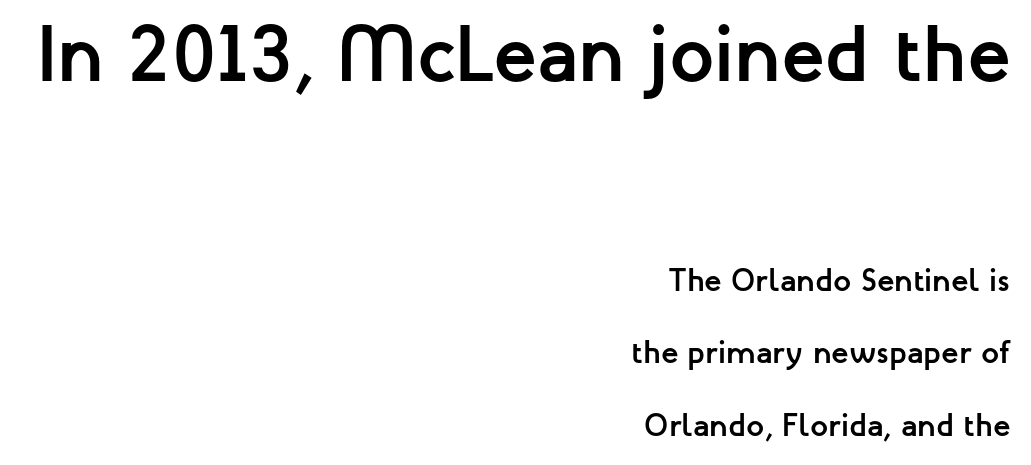
The image shows 80 px semibold sans-serif type, upright; set right-aligned, loose line spacing (2.27x), normal letter spacing, not underlined; the first (top) block is 2.5x larger; low stroke contrast and a medium x-height.
